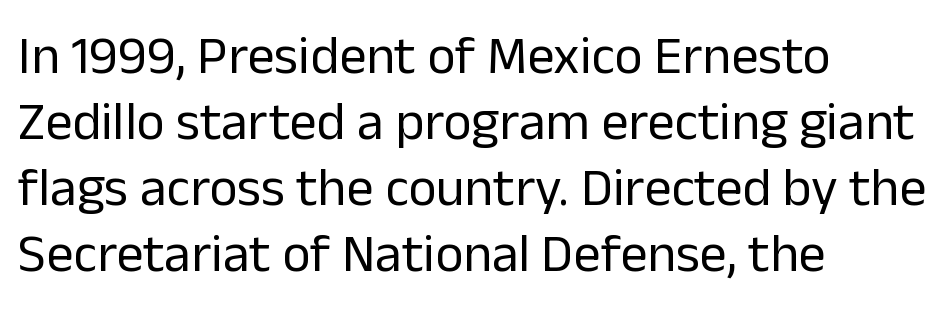
If you drew a ruler down the left edge, every line would touch it. Bold? No — there's no thickening of the strokes. Check the space under the baseline: it is left empty. A sans-serif font was chosen for this passage.
